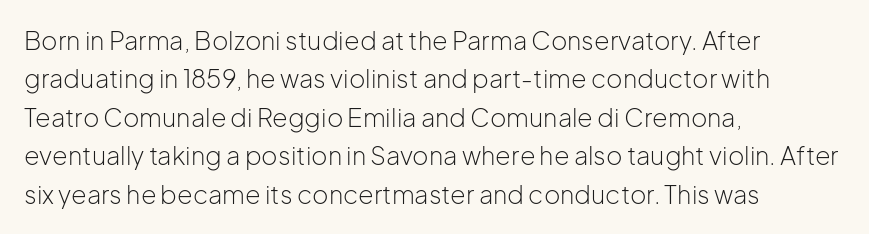
The image shows 25 px text type, upright; set left-aligned, normal line spacing (1.54x), normal letter spacing, not underlined.
